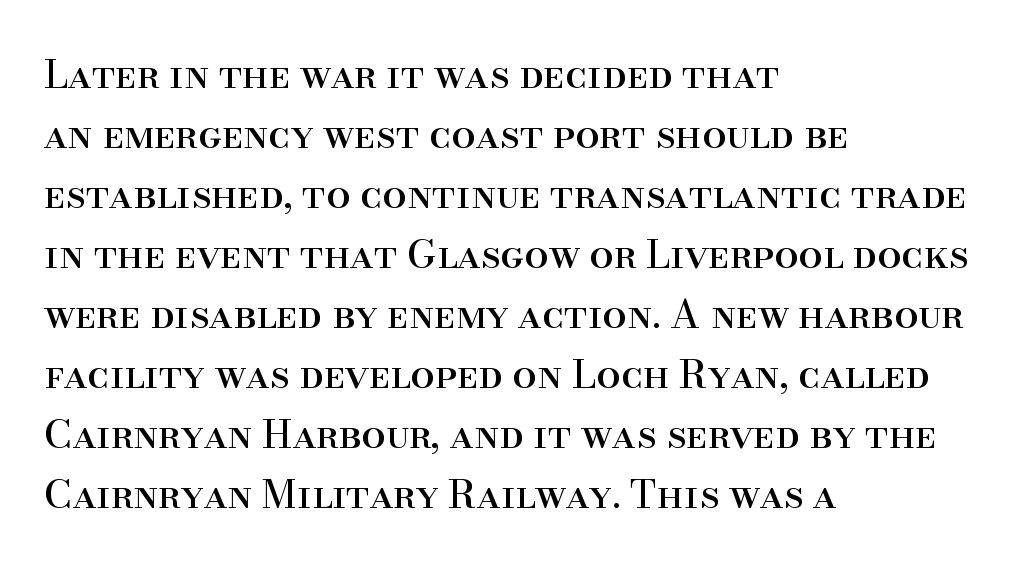
Q: Is the text italic (slanted)? A: No, it is upright.
Q: Is the typeface a serif or a sans-serif typeface? A: Serif.
Q: Is the text underlined? A: No.
Q: How is the paragraph aligned? A: Left-aligned.
Q: Is the spacing between letters normal or unusually wide? A: Normal.
Q: Is the spacing between lines tight, normal or loose? A: Normal.
Q: Width (condensed, normal, or wide)? A: Normal.
Q: Stroke contrast? A: High.
Q: x-height? A: Small.
Q: Monospaced? A: No.
